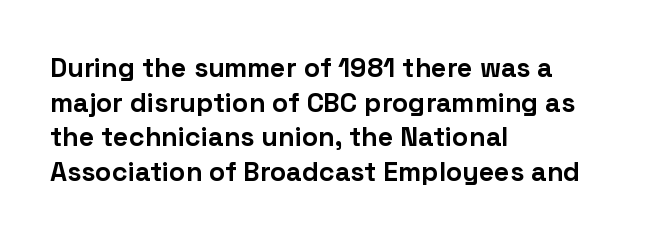
The image shows 27 px bold type, upright; set left-aligned, normal line spacing (1.28x), normal letter spacing, not underlined.
